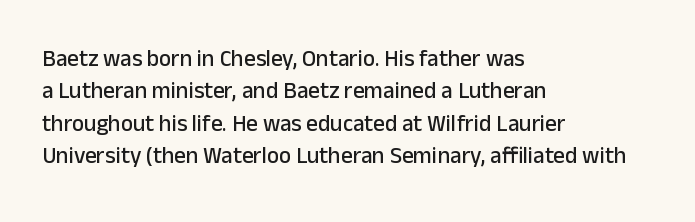
Rule under the text: the space is simply empty. Glyph-to-glyph distance matches everyday printed text. This block has exactly the height ordinary leading produces. Every character sits straight up, as roman type does. Teacher's note: observe the even left margin — that is flush-left alignment.
